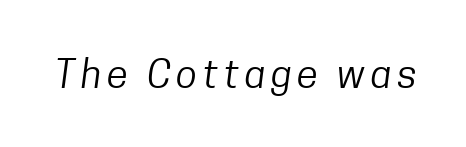
Q: Is the text bold? A: No.
Q: Is the typeface a serif or a sans-serif typeface? A: Sans-serif.
Q: Is the text underlined? A: No.
Q: Width (condensed, normal, or wide)? A: Condensed.
Q: Stroke contrast? A: Low.
Q: x-height? A: Medium.
Q: Monospaced? A: No.
